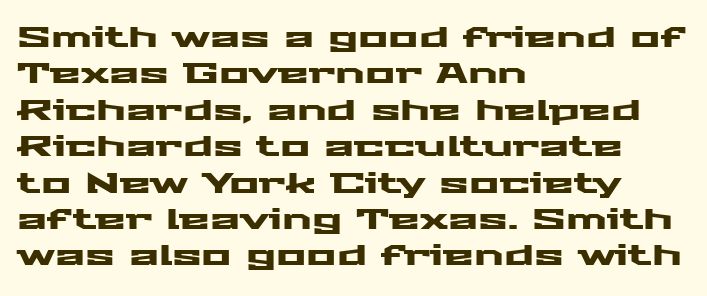
Q: Is the text italic (slanted)? A: No, it is upright.
Q: Is the typeface a serif or a sans-serif typeface? A: Sans-serif.
Q: Is the text underlined? A: No.
Q: How is the paragraph aligned? A: Left-aligned.
Q: Is the spacing between letters normal or unusually wide? A: Normal.
Q: Is the spacing between lines tight, normal or loose? A: Normal.
Q: Width (condensed, normal, or wide)? A: Wide.
Q: Stroke contrast? A: Medium.
Q: x-height? A: Medium.
Q: Monospaced? A: No.
